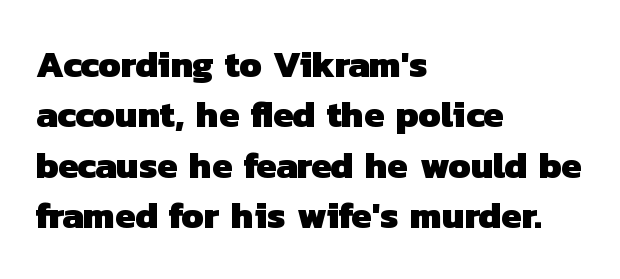
Q: Is the text bold? A: Yes.
Q: Is the typeface a serif or a sans-serif typeface? A: Sans-serif.
Q: Is the text underlined? A: No.
Q: How is the paragraph aligned? A: Left-aligned.
Q: Is the spacing between letters normal or unusually wide? A: Normal.
Q: Is the spacing between lines tight, normal or loose? A: Normal.
Q: Width (condensed, normal, or wide)? A: Normal.
Q: Stroke contrast? A: Low.
Q: x-height? A: Medium.
Q: Monospaced? A: No.
